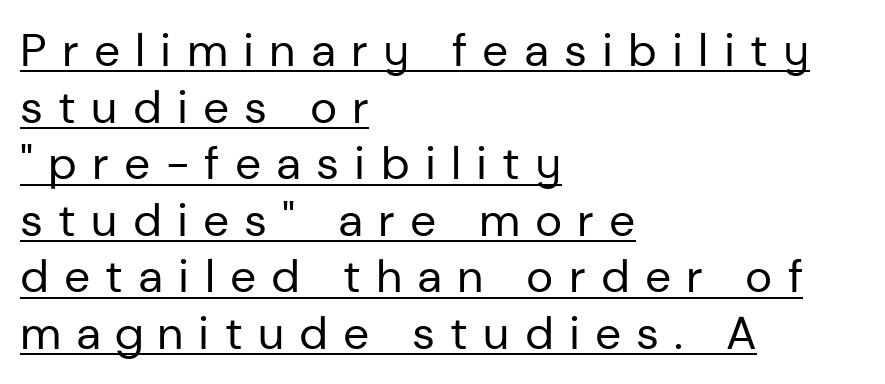
Q: Is the text bold? A: No.
Q: Is the text italic (slanted)? A: No, it is upright.
Q: Is the typeface a serif or a sans-serif typeface? A: Sans-serif.
Q: Is the text underlined? A: Yes.
Q: How is the paragraph aligned? A: Left-aligned.
Q: Is the spacing between letters normal or unusually wide? A: Unusually wide.
Q: Width (condensed, normal, or wide)? A: Normal.
Q: Stroke contrast? A: Low.
Q: x-height? A: Medium.
Q: Monospaced? A: No.
